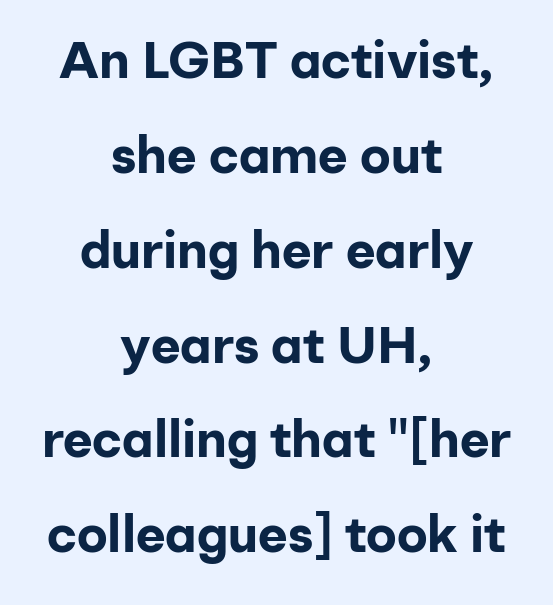
The image shows 51 px bold sans-serif type, upright; set centered, line spacing 1.86x, normal letter spacing, not underlined; low stroke contrast and a medium x-height.
